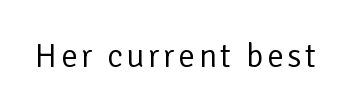
{"serif": "no", "italic": "no", "bold": "no", "weight": "regular", "width": "normal", "stroke_contrast": "low", "x_height": "medium", "monospaced": "no", "underline": "no", "glyph_px": 33}
